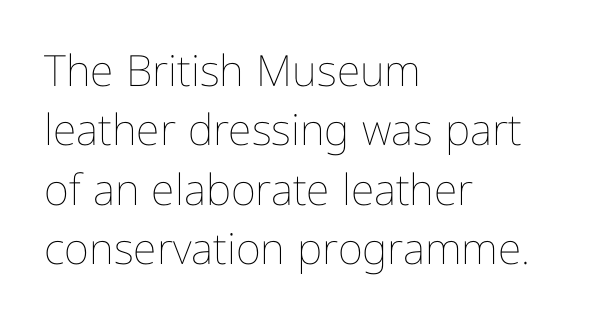
The image shows 43 px thin, condensed type, upright; set left-aligned, normal line spacing (1.38x), normal letter spacing, not underlined; low stroke contrast and a medium x-height.
